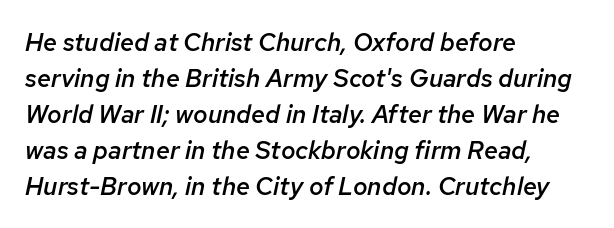
{"italic": "yes", "lean": "right", "slant_degrees": 12, "bold": "semi", "underline": "no", "align": "left", "line_spacing": "normal", "line_spacing_ratio": 1.44, "letter_spacing": "normal", "letter_spacing_em": 0.0, "glyph_px": 25}
